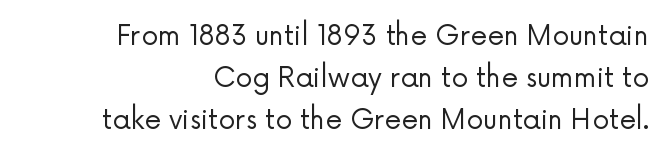
Reading down the column, the eye jumps a familiar distance to each next line. Reading down the block, your eye finds every line finishing at a fixed right position. The strip under each line holds only bare page. The strokes are not fattened; the text isn't bold. Caption: standard tracking, unaltered.
